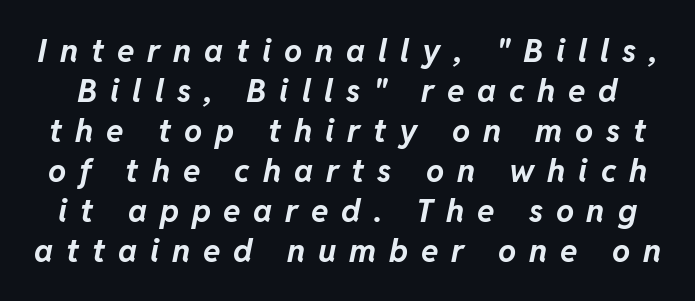
Q: Is the text bold? A: Yes.
Q: Is the text italic (slanted)? A: Yes, it leans right by about 11 degrees.
Q: Is the text underlined? A: No.
Q: Is the spacing between letters normal or unusually wide? A: Unusually wide.
Q: Is the spacing between lines tight, normal or loose? A: Normal.
Q: Width (condensed, normal, or wide)? A: Normal.
Q: Stroke contrast? A: Low.
Q: x-height? A: Medium.
Q: Monospaced? A: No.
